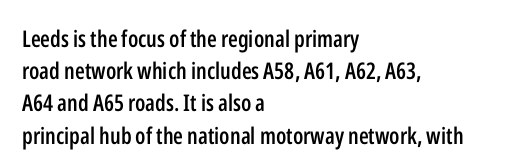
The image shows 23 px text type, upright; set left-aligned, normal line spacing (1.4x), normal letter spacing, not underlined.
